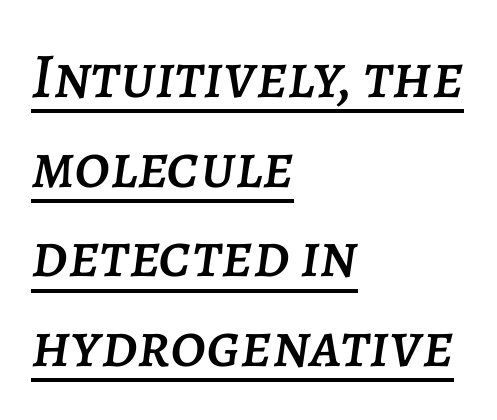
Q: Is the text italic (slanted)? A: Yes, it leans right by about 7 degrees.
Q: Is the text underlined? A: Yes.
Q: How is the paragraph aligned? A: Left-aligned.
Q: Is the spacing between letters normal or unusually wide? A: Normal.
Q: Is the spacing between lines tight, normal or loose? A: Normal.
Q: Width (condensed, normal, or wide)? A: Normal.
Q: Stroke contrast? A: Low.
Q: x-height? A: Large.
Q: Monospaced? A: No.
